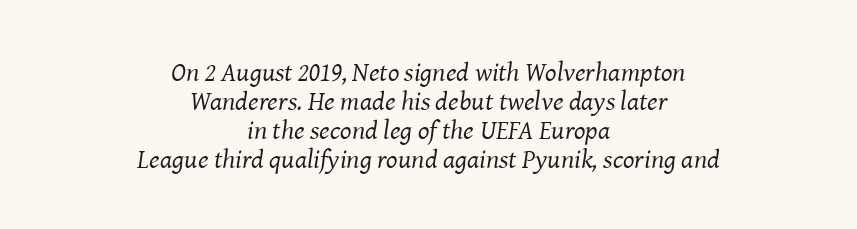
{"italic": "yes", "lean": "right", "slant_degrees": 8, "bold": "no", "underline": "no", "align": "center", "line_spacing": "tight", "line_spacing_ratio": 1.07, "letter_spacing": "normal", "letter_spacing_em": 0.0, "glyph_px": 27}
